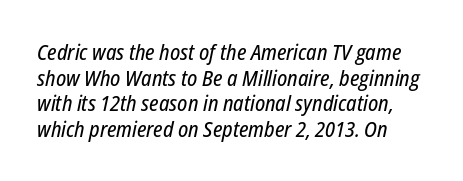
The strip under each line holds only bare page. Observe the ordinary spacing: letters are neighbours, not strangers. Italic? Definitely — the glyphs are oblique.
